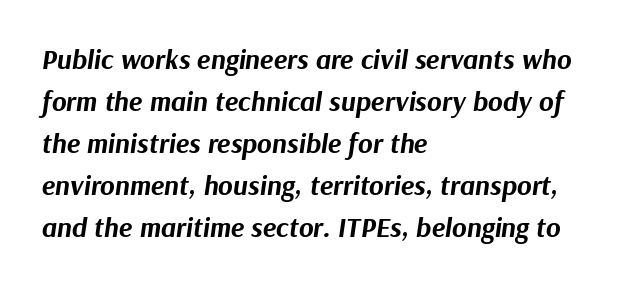
{"italic": "yes", "lean": "right", "slant_degrees": 9, "bold": "yes", "weight": "bold", "width": "normal", "stroke_contrast": "medium", "x_height": "medium", "monospaced": "no", "underline": "no", "align": "left", "line_spacing": "normal", "line_spacing_ratio": 1.5, "letter_spacing": "normal", "letter_spacing_em": 0.0, "glyph_px": 28}
